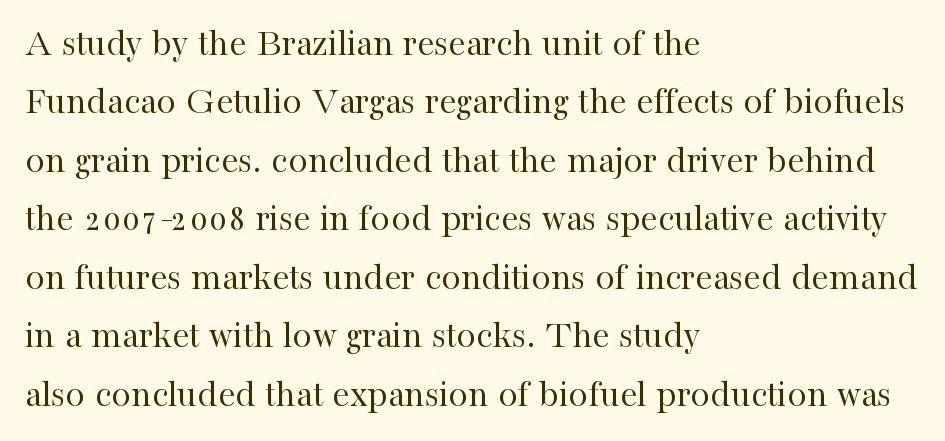
Q: Is the text bold? A: No.
Q: Is the text italic (slanted)? A: No, it is upright.
Q: Is the typeface a serif or a sans-serif typeface? A: Serif.
Q: Is the text underlined? A: No.
Q: How is the paragraph aligned? A: Left-aligned.
Q: Is the spacing between letters normal or unusually wide? A: Normal.
Q: Is the spacing between lines tight, normal or loose? A: Normal.
Q: Width (condensed, normal, or wide)? A: Normal.
Q: Stroke contrast? A: High.
Q: x-height? A: Medium.
Q: Monospaced? A: No.
